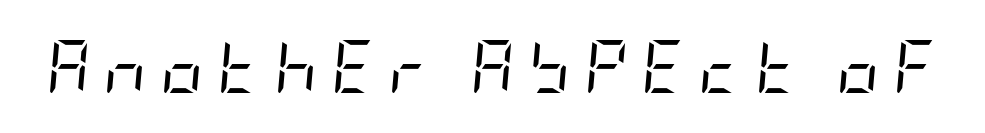
The image shows 53 px regular-weight, condensed type, italic (leaning right); set unusually wide letter spacing (+0.26 em), not underlined; low stroke contrast and a large x-height.
